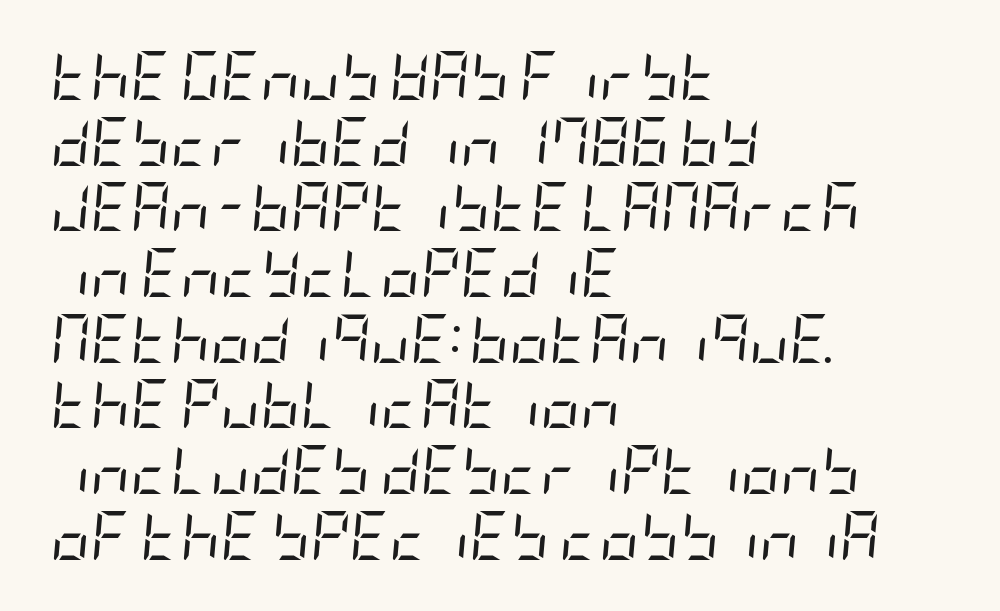
Observe the ordinary spacing: letters are neighbours, not strangers. Think standard paragraph weight, or any step lighter than that. When letters slant like this, we call the style italic. Regarding leading, the lines here are spaced in the standard way. Descenders are the only things crossing below the line. If you drew a ruler down the left edge, every line would touch it.
